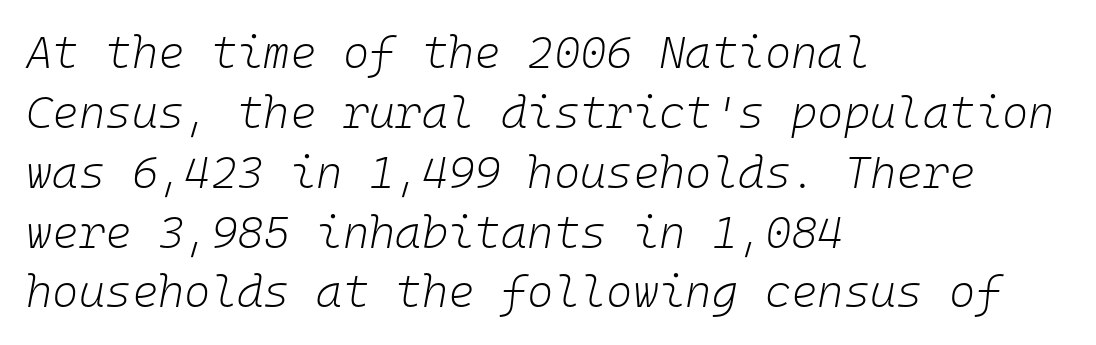
Fixed-width glyphs throughout — classic coding-font behaviour. Rule under the text: the space is simply empty. Regular leading. Weight: in the light-to-regular range. The line texture is even and compact thanks to regular tracking. Is the block centered? No — it sits flush against the left margin.
